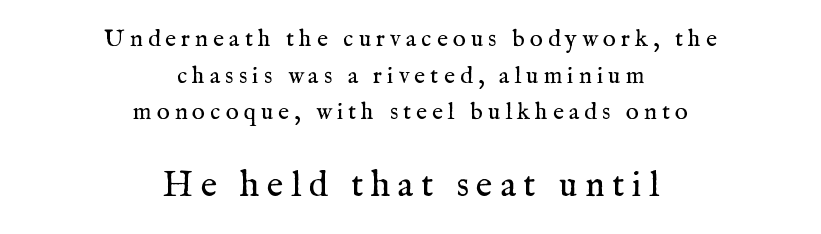
The paragraph shown floats in the horizontal middle. The designer went with a serif here, giving each stem small feet. Underline: absent. Is the letter spacing exaggerated? Yes — the characters are pushed far apart.
